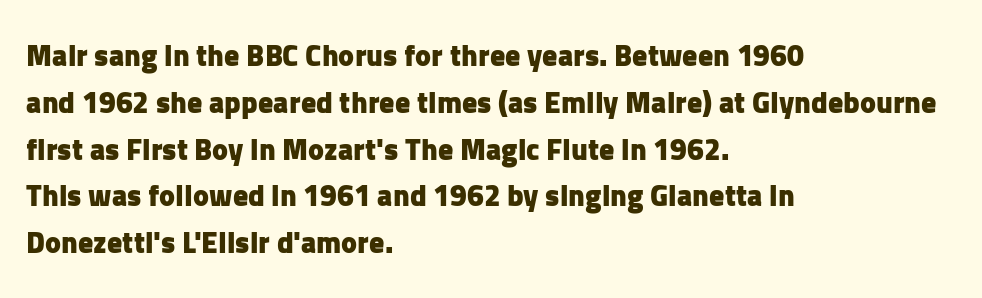
The image shows 30 px heavy sans-serif type, upright; set left-aligned, normal line spacing (1.56x), normal letter spacing, not underlined; low stroke contrast and a medium x-height.
